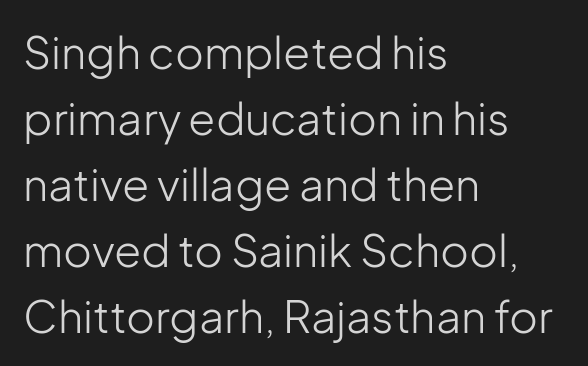
Characters remain perfectly vertical along every line. How would I describe the line gaps? Plain and ordinary. All the whitespace from short lines collects on the right. Tracking value appears to be zero — textbook default spacing. The weight would be labelled regular, book, light, or lighter still. This sample has the flowing, uneven cadence of proportional lettering.
